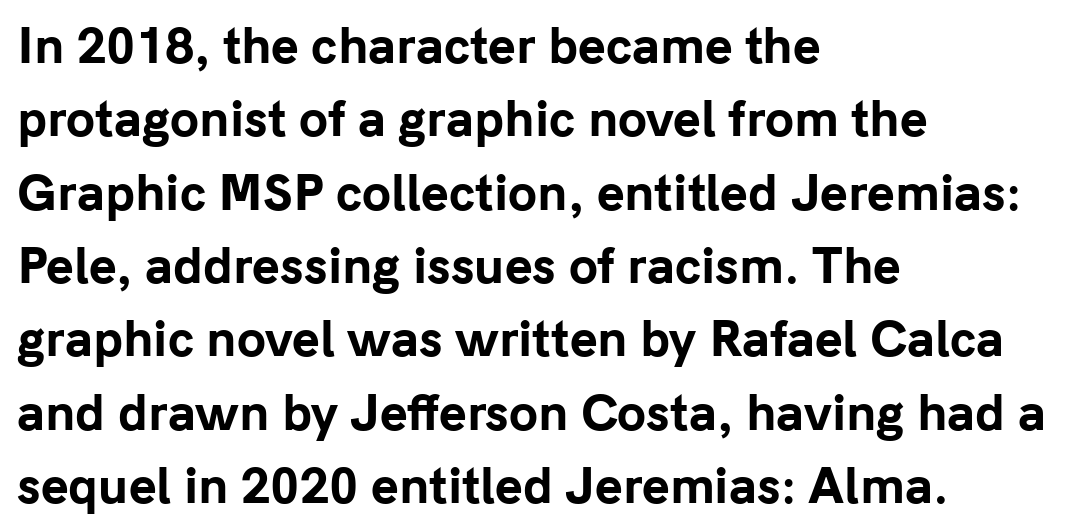
Q: Is the text bold? A: Yes.
Q: Is the text italic (slanted)? A: No, it is upright.
Q: Is the typeface a serif or a sans-serif typeface? A: Sans-serif.
Q: Is the text underlined? A: No.
Q: How is the paragraph aligned? A: Left-aligned.
Q: Is the spacing between letters normal or unusually wide? A: Normal.
Q: Is the spacing between lines tight, normal or loose? A: Normal.
Q: Width (condensed, normal, or wide)? A: Normal.
Q: Stroke contrast? A: Low.
Q: x-height? A: Medium.
Q: Monospaced? A: No.
